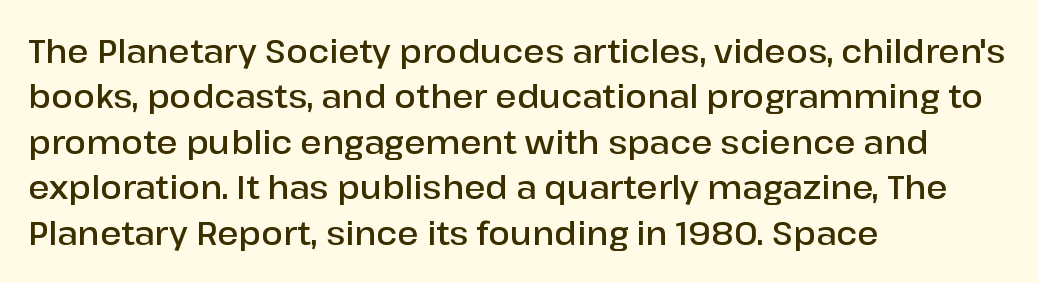
The image shows 32 px semibold sans-serif type, upright; set left-aligned, normal line spacing (1.42x), normal letter spacing, not underlined; low stroke contrast and a medium x-height.
